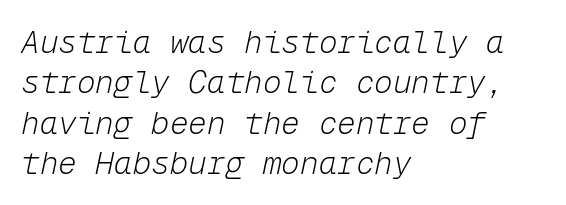
{"italic": "yes", "lean": "right", "slant_degrees": 12, "bold": "no", "weight": "light", "width": "normal", "stroke_contrast": "low", "x_height": "medium", "monospaced": "yes", "underline": "no", "align": "left", "line_spacing": "normal", "line_spacing_ratio": 1.3, "letter_spacing": "normal", "letter_spacing_em": 0.0, "glyph_px": 31}
